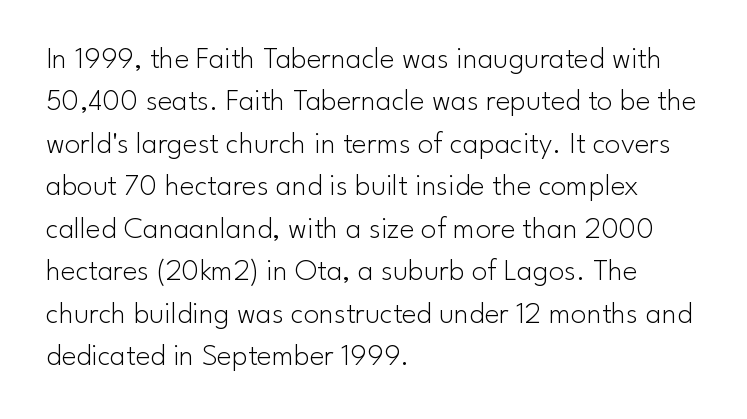
Spacing between characters is what you'd get straight out of the box. Heft: none added — not bold. The area under the type is left untouched. Serif or sans? Sans — the stroke terminals are bare.
